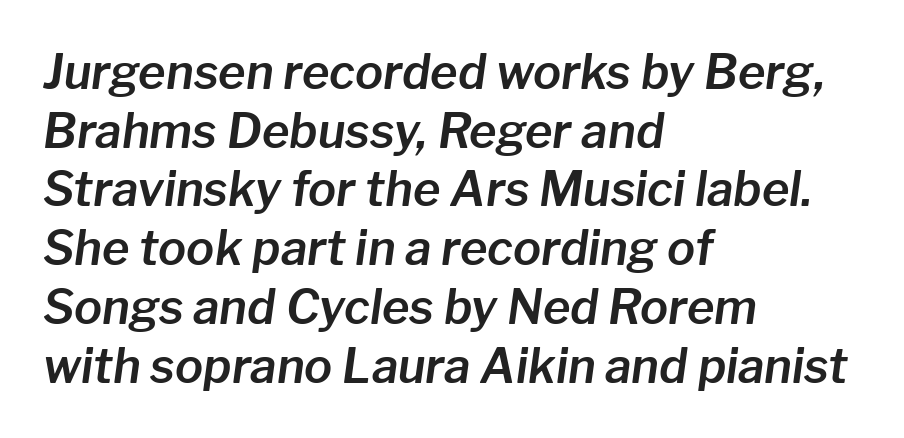
Standard letterfit; no display-style spreading of the glyphs. Teacher's note: observe the even left margin — that is flush-left alignment. The vertical gap from one line to the next is medium. No word sits above an underline.
